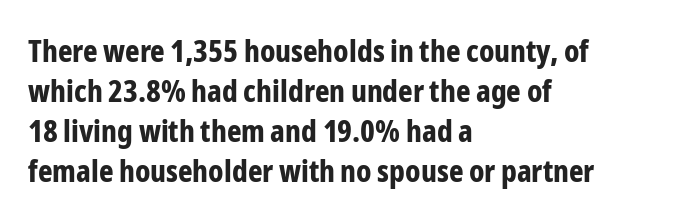
The image shows 31 px bold, condensed sans-serif type, upright; set left-aligned, normal line spacing (1.29x), normal letter spacing, not underlined; low stroke contrast and a medium x-height.
